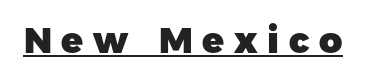
Q: Is the text bold? A: Yes.
Q: Is the text italic (slanted)? A: No, it is upright.
Q: Is the typeface a serif or a sans-serif typeface? A: Sans-serif.
Q: Is the text underlined? A: Yes.
Q: Is the spacing between letters normal or unusually wide? A: Unusually wide.
Q: Width (condensed, normal, or wide)? A: Normal.
Q: Stroke contrast? A: Low.
Q: x-height? A: Medium.
Q: Monospaced? A: No.
